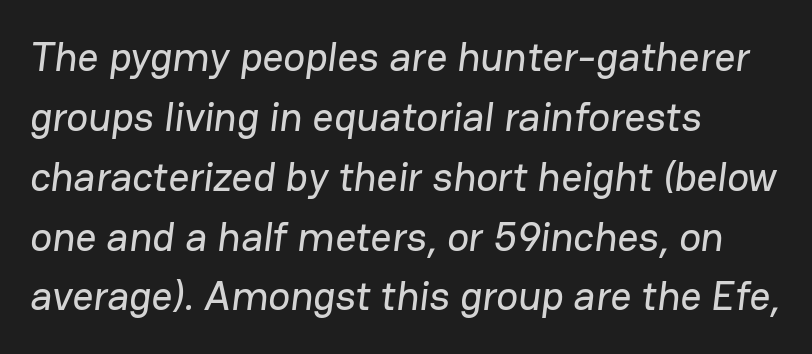
{"serif": "no", "width": "normal", "stroke_contrast": "low", "x_height": "medium", "monospaced": "no", "underline": "no", "align": "left", "line_spacing": "normal", "line_spacing_ratio": 1.46, "letter_spacing": "normal", "letter_spacing_em": 0.0, "glyph_px": 41}
